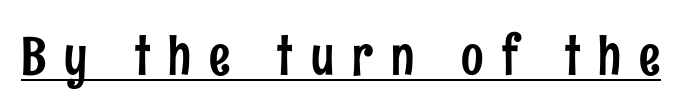
Students, observe the line beneath the letters — that is underlining. The rendering inserts visible extra space after every character. Unlike a traditional serif, this face leaves its strokes unadorned. These lines are rendered in a variable-pitch font. Tall strokes in this sample are plumb rather than angled.
